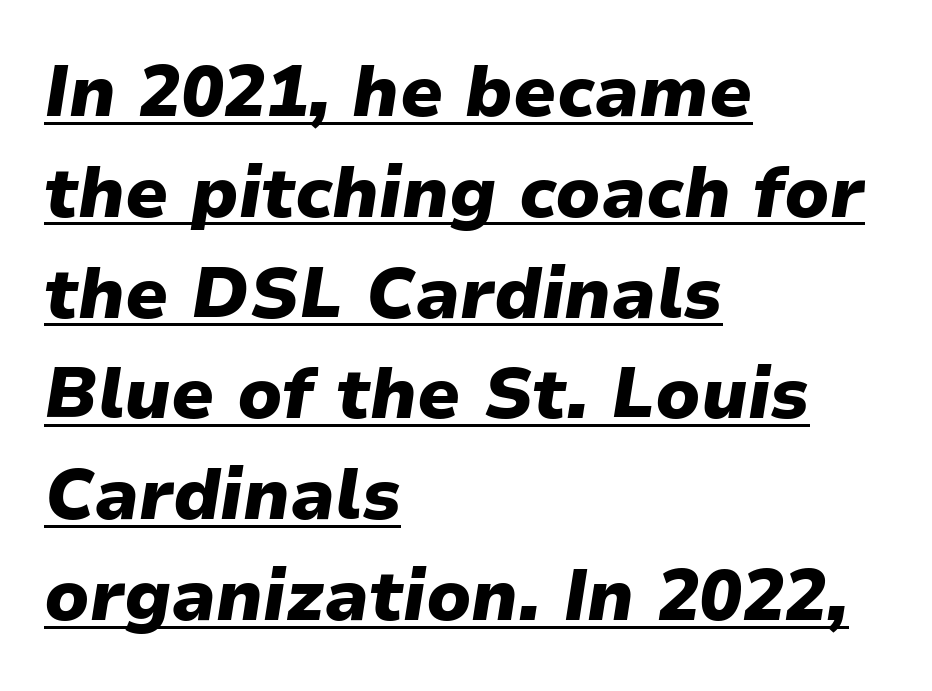
The rendering uses a moderate line-height, typical for paragraphs. Heavy, bold letterforms. A typesetter would mark this as italic. The ragged edge is on the right, which tells us the setting is flush left. Check the space under the baseline: a stroke is drawn there. Does extra space separate the letters? No, they use regular spacing.
